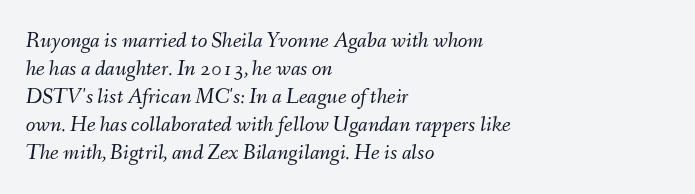
{"italic": "yes", "lean": "right", "slant_degrees": 9, "bold": "no", "underline": "no", "align": "left", "line_spacing": "normal", "line_spacing_ratio": 1.27, "letter_spacing": "normal", "letter_spacing_em": 0.0, "glyph_px": 22}
